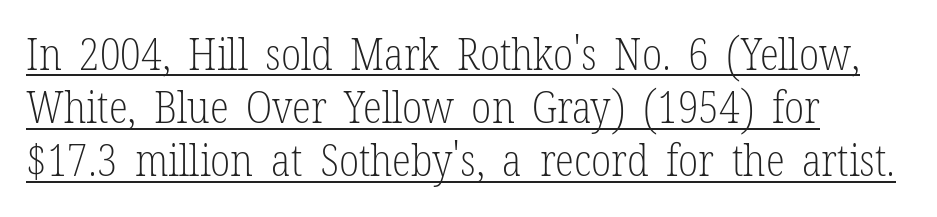
The image shows 44 px light, condensed serif type, upright; set left-aligned, line spacing 1.21x, normal letter spacing, underlined; low stroke contrast and a medium x-height.
